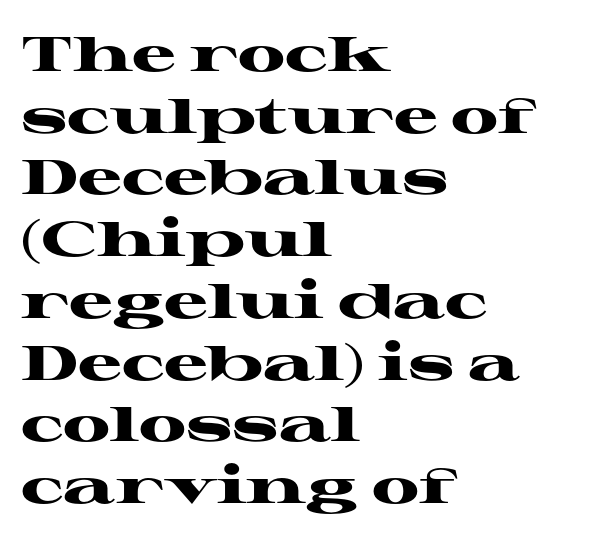
{"serif": "yes", "italic": "no", "bold": "yes", "weight": "heavy", "width": "wide", "stroke_contrast": "high", "x_height": "medium", "monospaced": "no", "underline": "no", "align": "left", "line_spacing": "normal", "line_spacing_ratio": 1.26, "letter_spacing": "normal", "letter_spacing_em": 0.0, "glyph_px": 49}
